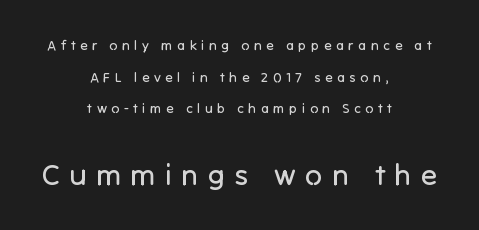
The image shows 30 px regular-weight sans-serif type, upright; set centered, loose line spacing (2.26x), unusually wide letter spacing (+0.32 em), not underlined; the second (bottom) block is 2.14x larger; low stroke contrast and a medium x-height.
